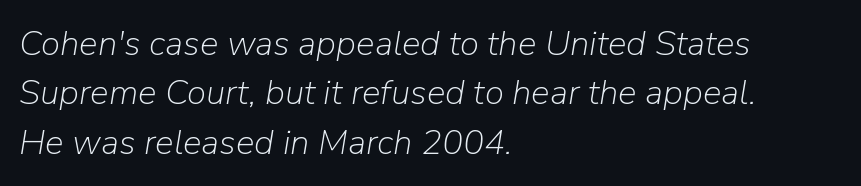
{"italic": "yes", "lean": "right", "slant_degrees": 9, "bold": "no", "weight": "light", "width": "normal", "stroke_contrast": "low", "x_height": "medium", "monospaced": "no", "underline": "no", "align": "left", "line_spacing": "normal", "line_spacing_ratio": 1.41, "letter_spacing": "normal", "letter_spacing_em": 0.0, "glyph_px": 35}
